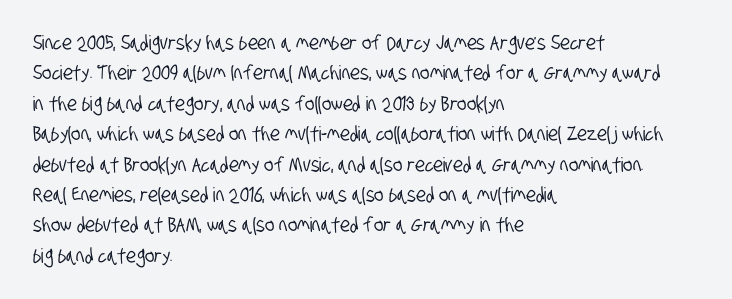
{"underline": "no", "align": "left", "line_spacing": "normal", "line_spacing_ratio": 1.52, "letter_spacing": "normal", "letter_spacing_em": 0.0, "glyph_px": 20}
